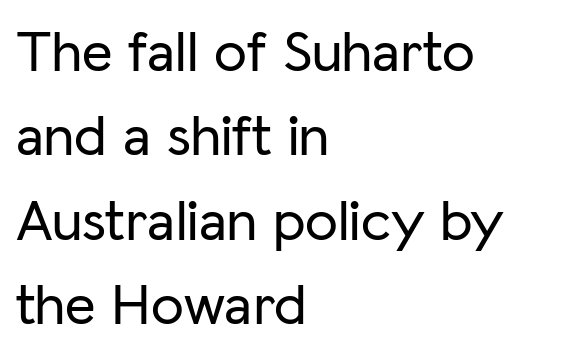
The image shows 59 px sans-serif type, upright; set left-aligned, normal line spacing (1.43x), normal letter spacing, not underlined; low stroke contrast and a medium x-height.
